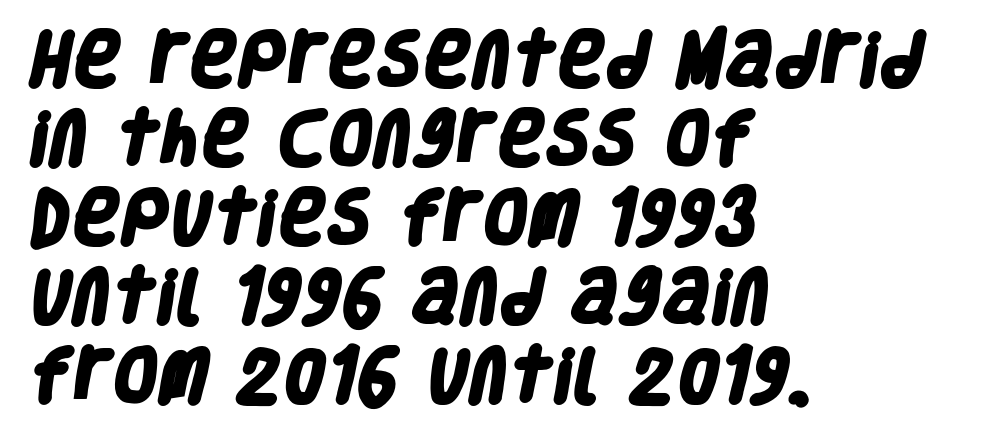
{"serif": "no", "bold": "yes", "weight": "heavy", "width": "condensed", "stroke_contrast": "low", "x_height": "large", "monospaced": "no", "underline": "no", "align": "left", "line_spacing": "normal", "line_spacing_ratio": 1.34, "letter_spacing": "normal", "letter_spacing_em": 0.0, "glyph_px": 59}
